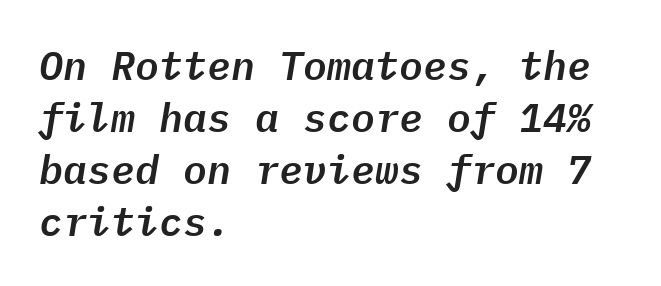
{"italic": "yes", "lean": "right", "slant_degrees": 9, "width": "normal", "stroke_contrast": "low", "x_height": "medium", "monospaced": "yes", "underline": "no", "align": "left", "line_spacing": "normal", "line_spacing_ratio": 1.3, "letter_spacing": "normal", "letter_spacing_em": 0.0, "glyph_px": 40}
